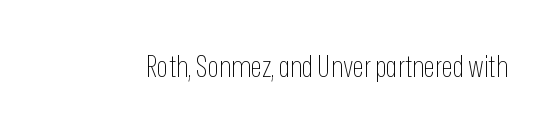
{"serif": "no", "italic": "no", "bold": "no", "weight": "thin", "width": "condensed", "stroke_contrast": "low", "x_height": "medium", "monospaced": "no", "underline": "no", "letter_spacing": "normal", "letter_spacing_em": 0.0, "glyph_px": 30}
